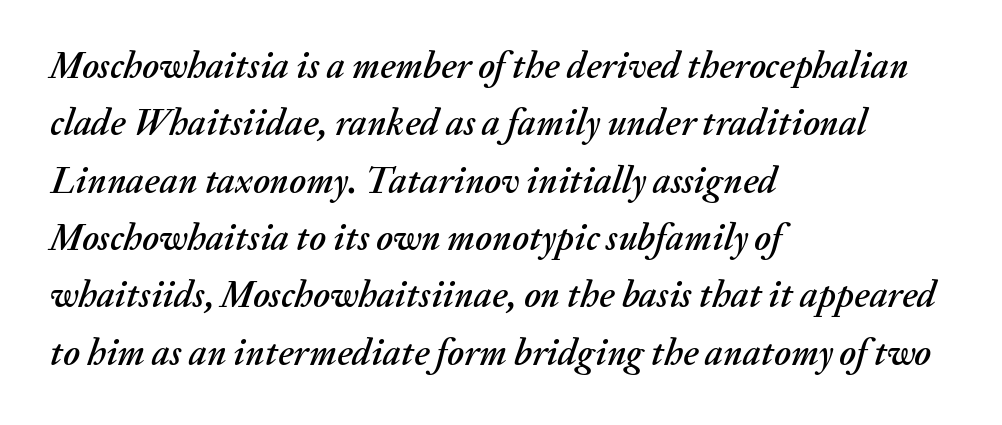
Q: Is the text italic (slanted)? A: Yes, it leans right by about 20 degrees.
Q: Is the text underlined? A: No.
Q: How is the paragraph aligned? A: Left-aligned.
Q: Is the spacing between letters normal or unusually wide? A: Normal.
Q: Is the spacing between lines tight, normal or loose? A: Normal.
Q: Width (condensed, normal, or wide)? A: Normal.
Q: Stroke contrast? A: Medium.
Q: x-height? A: Medium.
Q: Monospaced? A: No.
